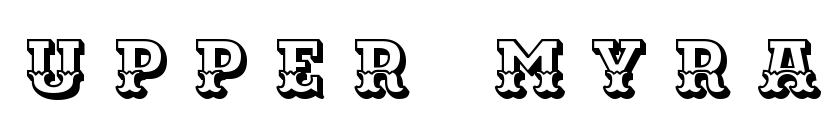
The specimen reads as upright at a glance. Note the varied advance widths — an 'i' is clearly narrower than an 'm'. How are the letters spaced? Widely, with obvious added tracking. Beneath every word, the page is bare.
